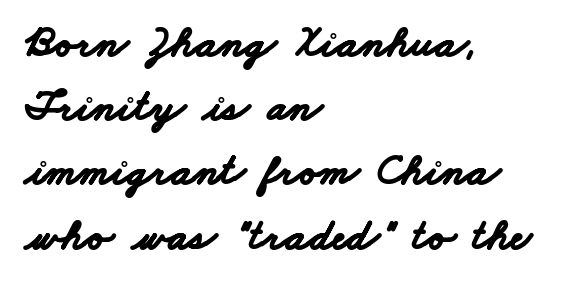
{"serif": "no", "bold": "yes", "weight": "bold", "width": "wide", "stroke_contrast": "low", "x_height": "small", "monospaced": "no", "underline": "no", "align": "left", "line_spacing": "normal", "line_spacing_ratio": 1.46, "letter_spacing": "normal", "letter_spacing_em": 0.0, "glyph_px": 44}
